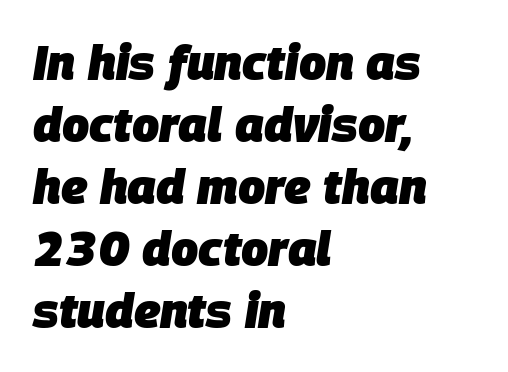
{"italic": "yes", "lean": "right", "slant_degrees": 9, "bold": "yes", "weight": "heavy", "width": "normal", "stroke_contrast": "low", "x_height": "large", "monospaced": "no", "underline": "no", "align": "left", "line_spacing": "normal", "line_spacing_ratio": 1.29, "letter_spacing": "normal", "letter_spacing_em": 0.0, "glyph_px": 48}
